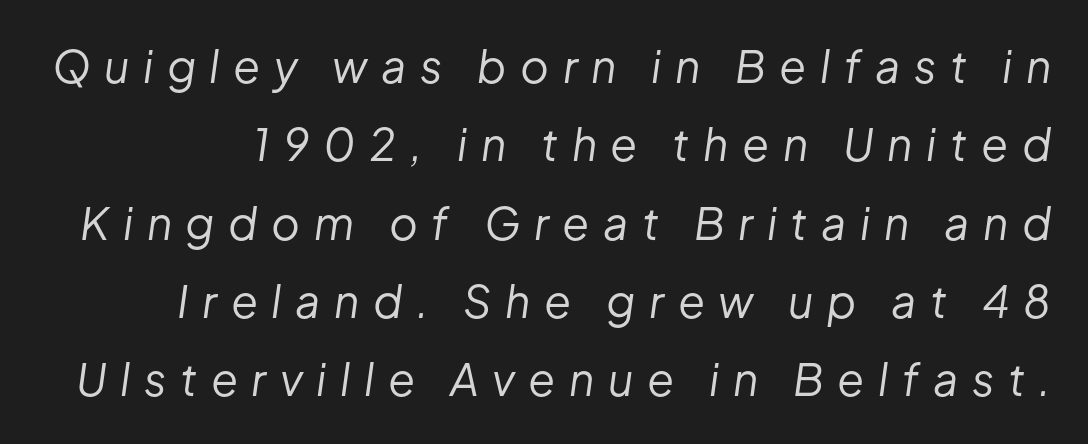
Quick note: italic. Think of a printed novel: that variable character pitch is what you see here. The space beneath each line is pristine and unruled. Spacing between characters has been opened up far beyond the box default. No chunkiness to these letters — they're not bold.
